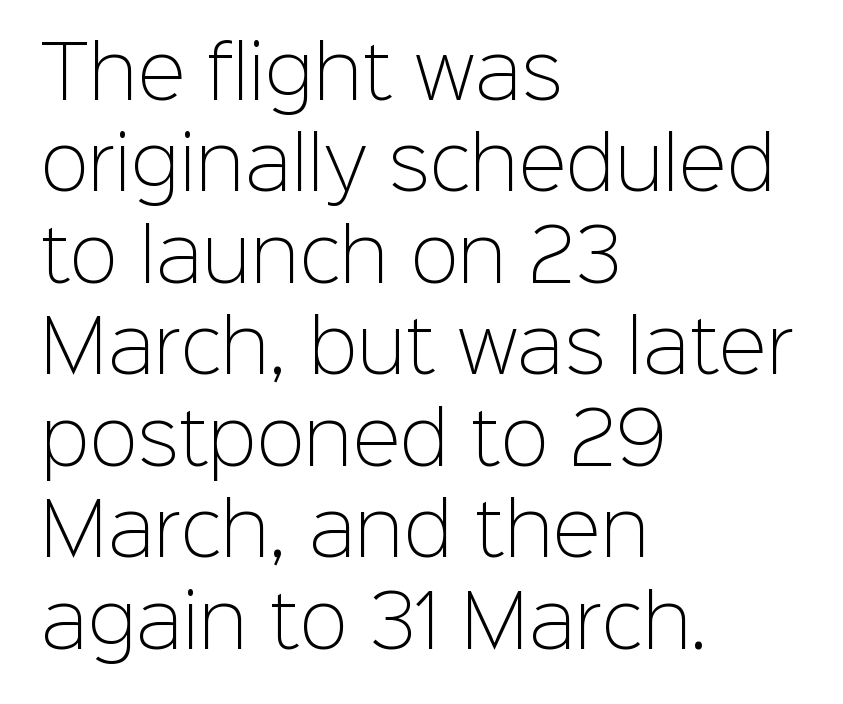
{"serif": "no", "italic": "no", "bold": "no", "weight": "light", "width": "normal", "stroke_contrast": "low", "x_height": "medium", "monospaced": "no", "underline": "no", "align": "left", "line_spacing": "normal", "line_spacing_ratio": 1.27, "letter_spacing": "normal", "letter_spacing_em": 0.0, "glyph_px": 72}
